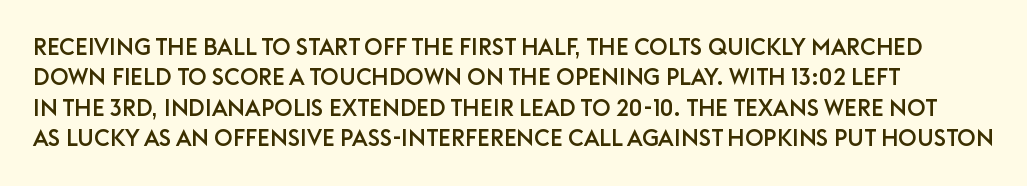
Q: Is the text italic (slanted)? A: No, it is upright.
Q: Is the text underlined? A: No.
Q: Is the spacing between letters normal or unusually wide? A: Normal.
Q: Is the spacing between lines tight, normal or loose? A: Normal.
